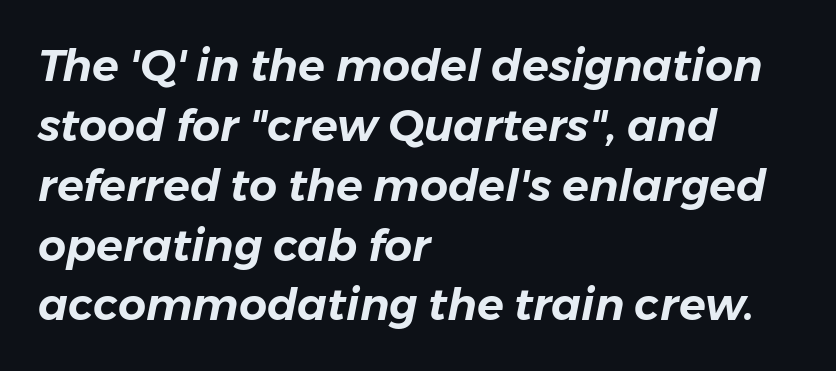
The image shows 44 px text type, italic (leaning right); set left-aligned, normal line spacing (1.36x), normal letter spacing, not underlined; low stroke contrast and a medium x-height.
